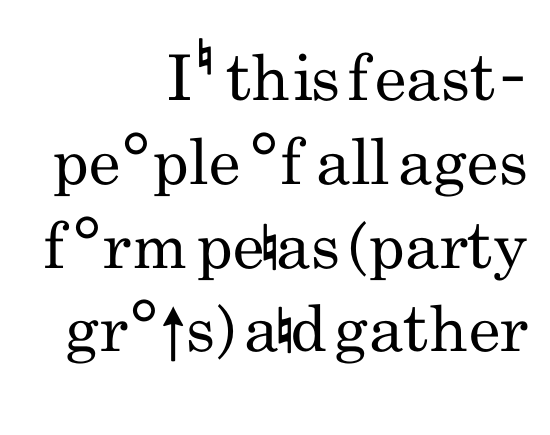
Q: Is the text bold? A: No.
Q: Is the text italic (slanted)? A: No, it is upright.
Q: Is the typeface a serif or a sans-serif typeface? A: Sans-serif.
Q: Is the text underlined? A: No.
Q: How is the paragraph aligned? A: Right-aligned.
Q: Is the spacing between letters normal or unusually wide? A: Normal.
Q: Is the spacing between lines tight, normal or loose? A: Normal.
Q: Width (condensed, normal, or wide)? A: Condensed.
Q: Stroke contrast? A: Low.
Q: x-height? A: Small.
Q: Monospaced? A: No.
